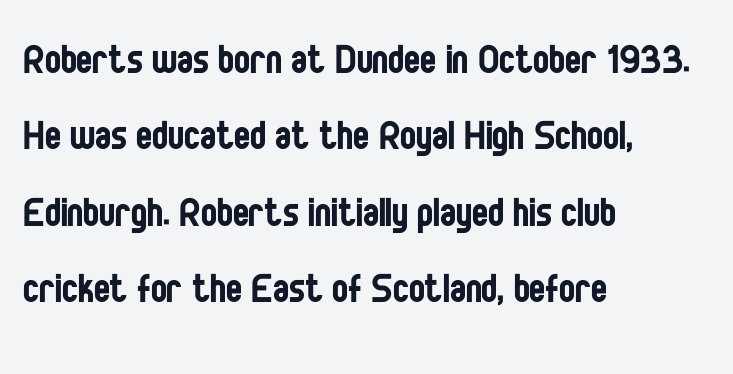
The image shows 48 px regular-weight, condensed sans-serif type, upright; set left-aligned, normal line spacing (1.59x), normal letter spacing, not underlined; low stroke contrast and a large x-height.
